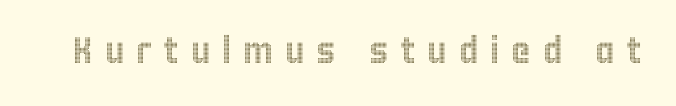
Check the space under the baseline: it is left empty. Here the designer chose a conventional face with non-uniform glyph widths. Italic: no, the glyphs are upright roman. Tracking value appears strongly positive — letters spread wide.
